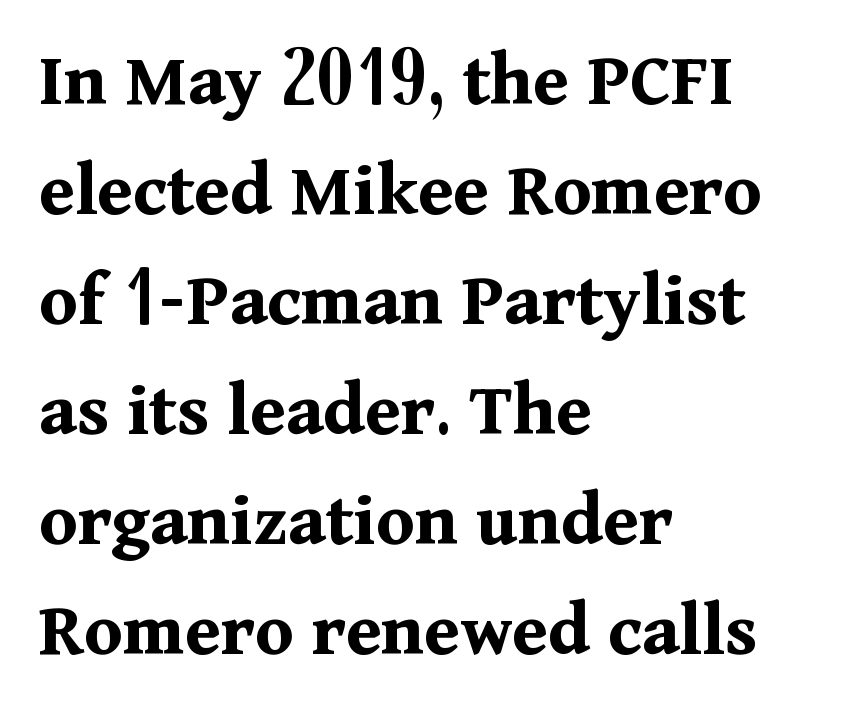
The image shows 78 px bold serif type, upright; set left-aligned, normal line spacing (1.41x), normal letter spacing, not underlined; medium stroke contrast and a medium x-height.
